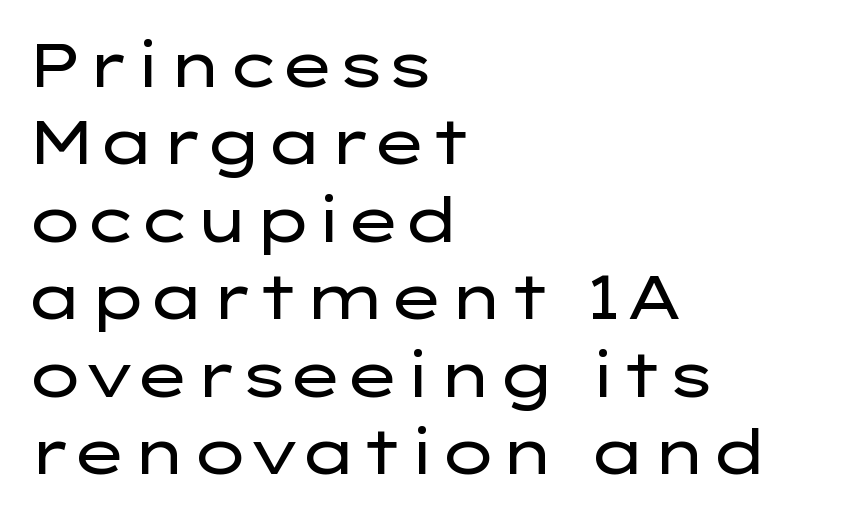
The paragraph has a hard left edge and a soft right edge. Lines of text with bare space underneath. Look at the bottom of the vertical strokes: they stop flat, with no serifs. These lines keep a tight, regular rhythm from letter to letter. The face used here is proportionally spaced, like ordinary book or web type.
